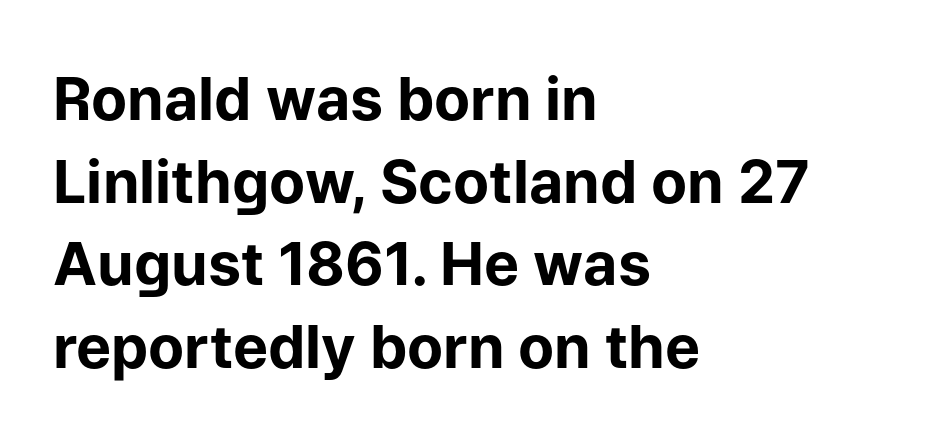
The image shows 59 px bold sans-serif type, upright; set left-aligned, normal line spacing (1.4x), normal letter spacing, not underlined; low stroke contrast and a medium x-height.
